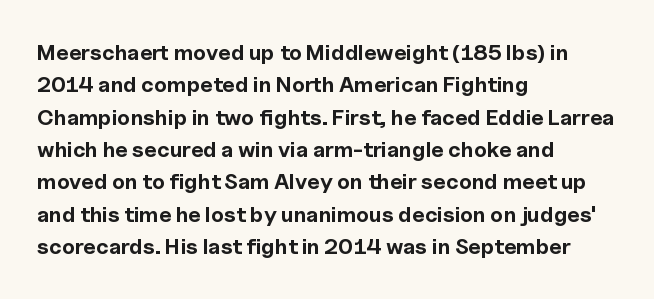
{"italic": "no", "bold": "yes", "underline": "no", "align": "left", "line_spacing": "normal", "line_spacing_ratio": 1.47, "letter_spacing": "normal", "letter_spacing_em": 0.0, "glyph_px": 22}
